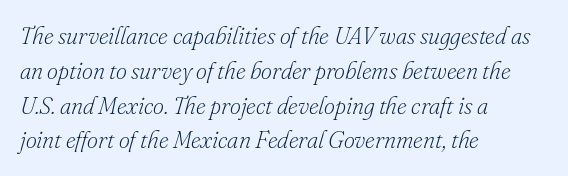
{"italic": "yes", "lean": "right", "slant_degrees": 16, "bold": "no", "underline": "no", "align": "left", "line_spacing": "normal", "line_spacing_ratio": 1.45, "letter_spacing": "normal", "letter_spacing_em": 0.0, "glyph_px": 24}
